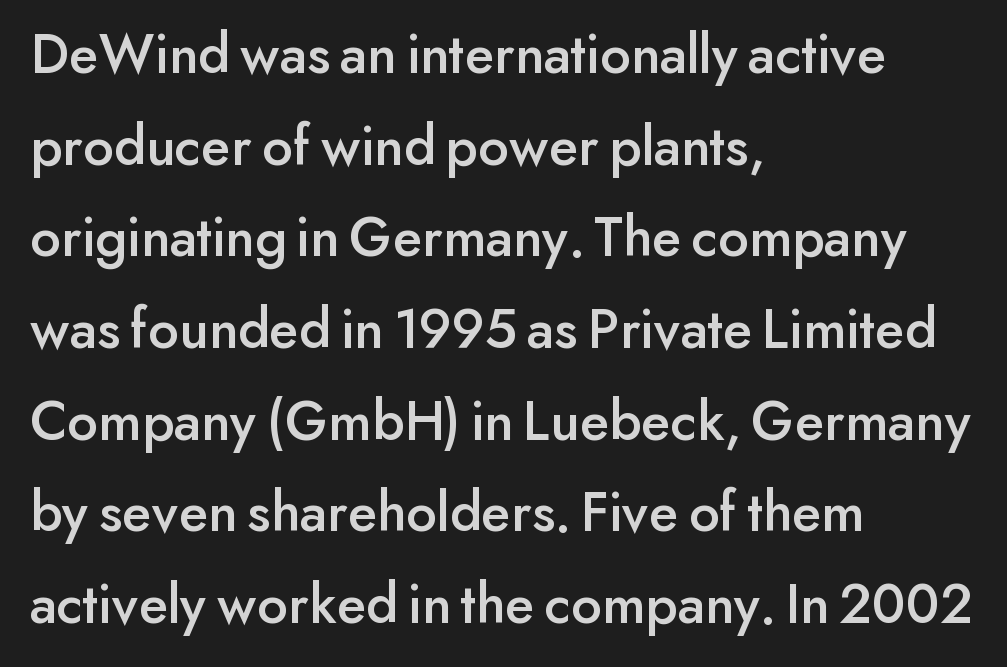
The image shows 58 px sans-serif type, upright; set left-aligned, normal line spacing (1.58x), normal letter spacing, not underlined; low stroke contrast and a small x-height.
